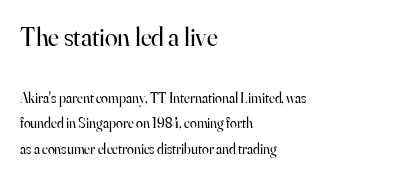
The lettering holds an erect, upright posture throughout. A student would notice the top passage is typeset larger than what follows. Short note: letters normally spaced. Left-aligned paragraph, ragged on the right. Has an underline been added? It has not.
